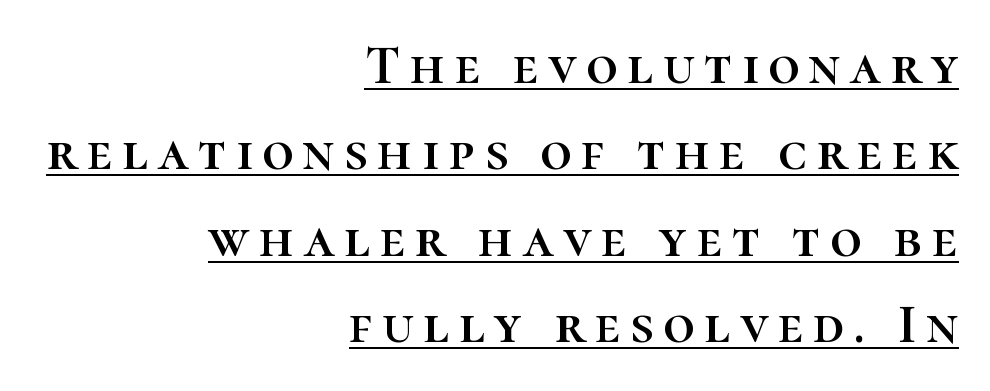
The ragged edge is on the left, which tells us the setting is flush right. Italic: no, the glyphs are upright roman. The rendering uses natural spacing where letterforms have individual widths. Leading: standard.
